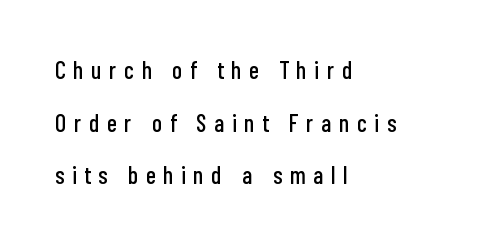
Q: Is the text italic (slanted)? A: No, it is upright.
Q: Is the text underlined? A: No.
Q: How is the paragraph aligned? A: Left-aligned.
Q: Is the spacing between letters normal or unusually wide? A: Unusually wide.
Q: Is the spacing between lines tight, normal or loose? A: Loose.
